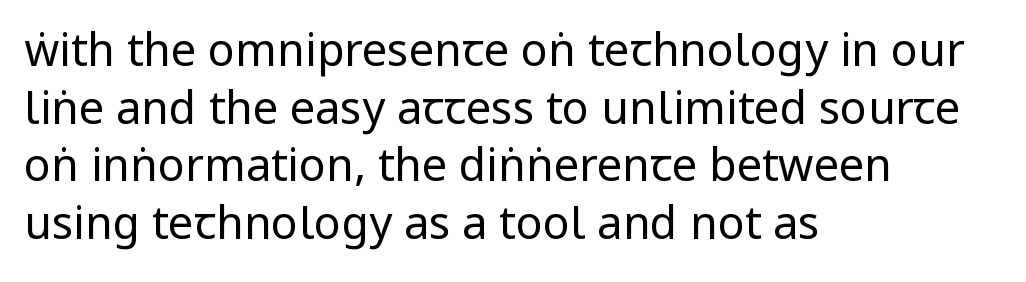
{"serif": "no", "italic": "no", "bold": "no", "weight": "regular", "width": "condensed", "stroke_contrast": "low", "underline": "no", "align": "left", "line_spacing": "normal", "line_spacing_ratio": 1.28, "letter_spacing": "normal", "letter_spacing_em": 0.0, "glyph_px": 45}
